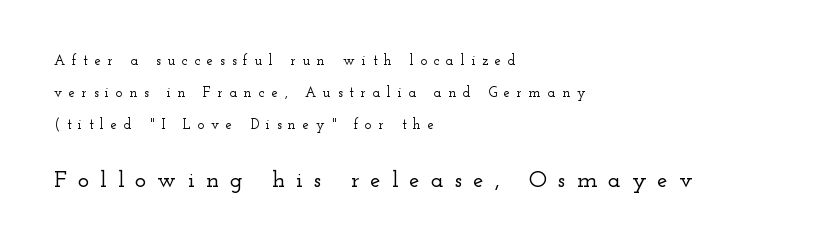
Q: Is the text italic (slanted)? A: No, it is upright.
Q: Is the text underlined? A: No.
Q: How is the paragraph aligned? A: Left-aligned.
Q: Is the spacing between letters normal or unusually wide? A: Unusually wide.
Q: Is the spacing between lines tight, normal or loose? A: Loose.
Q: Which block of text is set in a larger size, the first (top) or the second (bottom)? A: The second (bottom) one.
